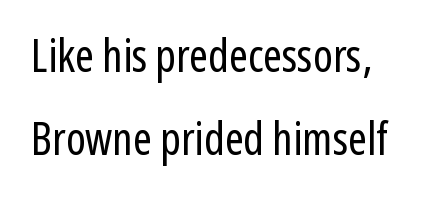
The image shows 45 px regular-weight, condensed sans-serif type, upright; set left-aligned, line spacing 1.85x, normal letter spacing, not underlined; low stroke contrast and a medium x-height.
